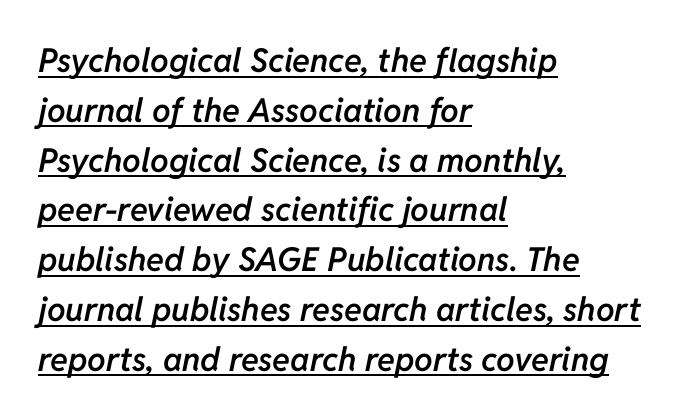
Vertically, the passage feels balanced, rows spaced as you'd expect. The letters advance in unequal steps, a hallmark of proportional type. Emphasis is given by a line drawn under the lettering. If you drew a line through each stem, it would be angled. Notice how the passage keeps a crisp vertical edge on the left only.
